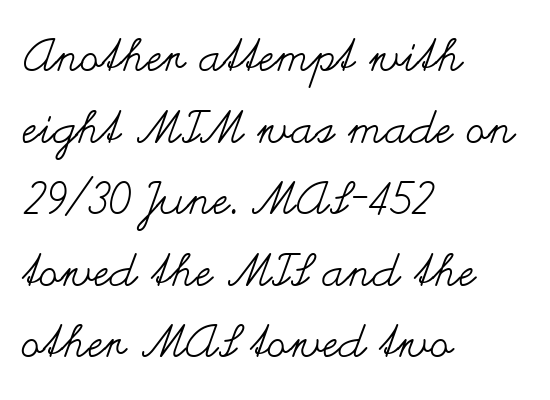
Q: Is the text bold? A: No.
Q: Is the text italic (slanted)? A: Yes.
Q: Is the text underlined? A: No.
Q: How is the paragraph aligned? A: Left-aligned.
Q: Is the spacing between letters normal or unusually wide? A: Normal.
Q: Is the spacing between lines tight, normal or loose? A: Normal.
Q: Width (condensed, normal, or wide)? A: Wide.
Q: Stroke contrast? A: Medium.
Q: x-height? A: Small.
Q: Monospaced? A: No.
